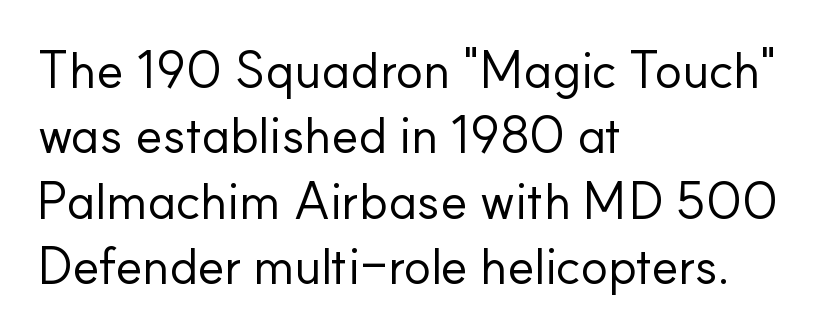
The image shows 51 px regular-weight sans-serif type, upright; set left-aligned, normal line spacing (1.28x), normal letter spacing, not underlined; low stroke contrast and a small x-height.
